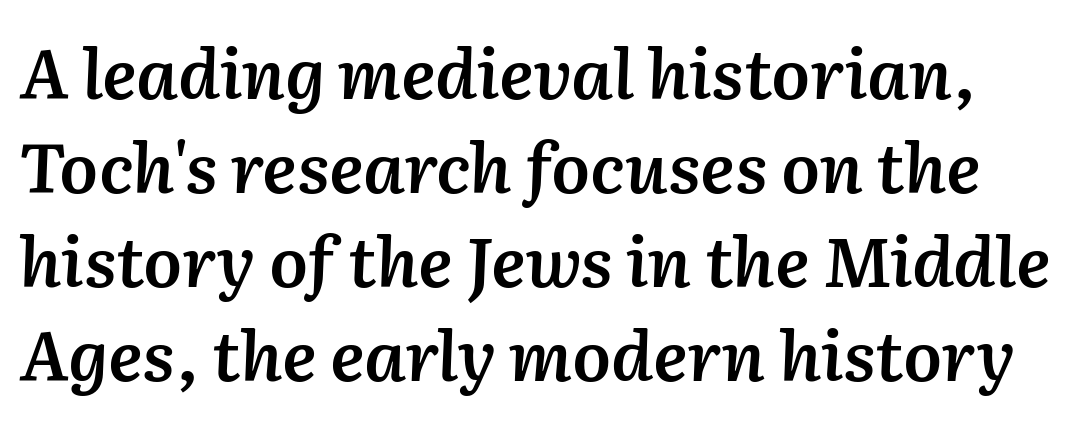
{"italic": "yes", "lean": "right", "slant_degrees": 2, "bold": "semi", "weight": "semibold", "width": "normal", "stroke_contrast": "medium", "x_height": "medium", "monospaced": "no", "underline": "no", "line_spacing": "normal", "line_spacing_ratio": 1.36, "letter_spacing": "normal", "letter_spacing_em": 0.0, "glyph_px": 69}
